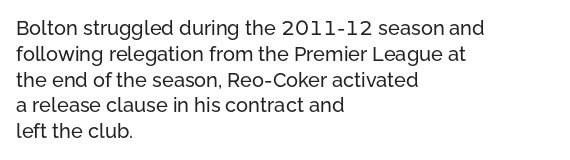
The image shows 20 px text type, upright; set left-aligned, normal line spacing (1.29x), normal letter spacing, not underlined.
